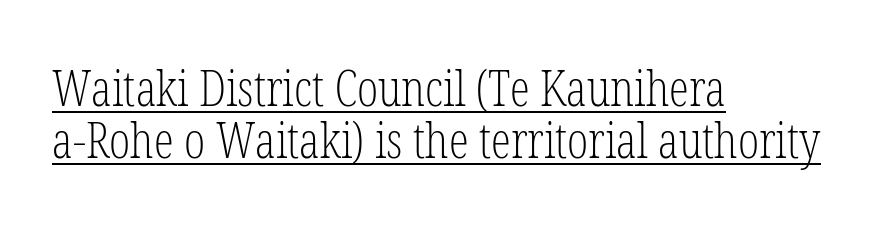
Q: Is the text bold? A: No.
Q: Is the text italic (slanted)? A: No, it is upright.
Q: Is the typeface a serif or a sans-serif typeface? A: Serif.
Q: Is the text underlined? A: Yes.
Q: How is the paragraph aligned? A: Left-aligned.
Q: Is the spacing between letters normal or unusually wide? A: Normal.
Q: Is the spacing between lines tight, normal or loose? A: Tight.
Q: Width (condensed, normal, or wide)? A: Condensed.
Q: Stroke contrast? A: Low.
Q: x-height? A: Medium.
Q: Monospaced? A: No.
